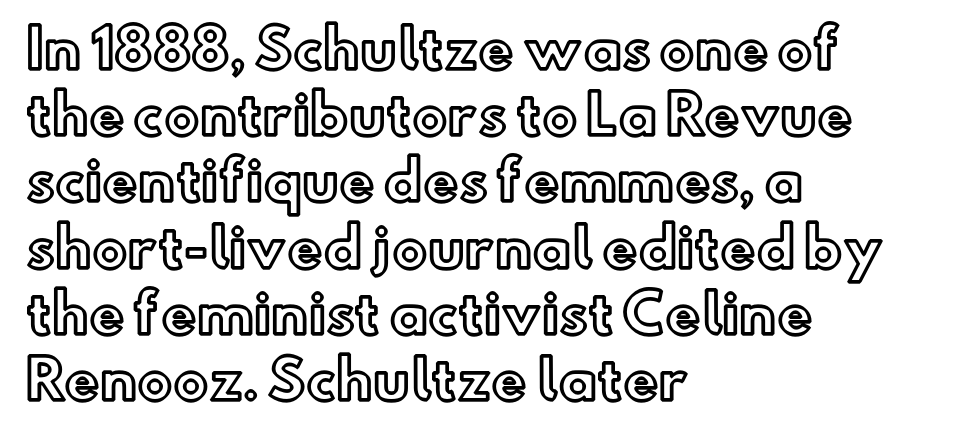
{"italic": "no", "width": "normal", "x_height": "small", "monospaced": "no", "underline": "no", "align": "left", "line_spacing": "normal", "line_spacing_ratio": 1.25, "letter_spacing": "normal", "letter_spacing_em": 0.0, "glyph_px": 53}
